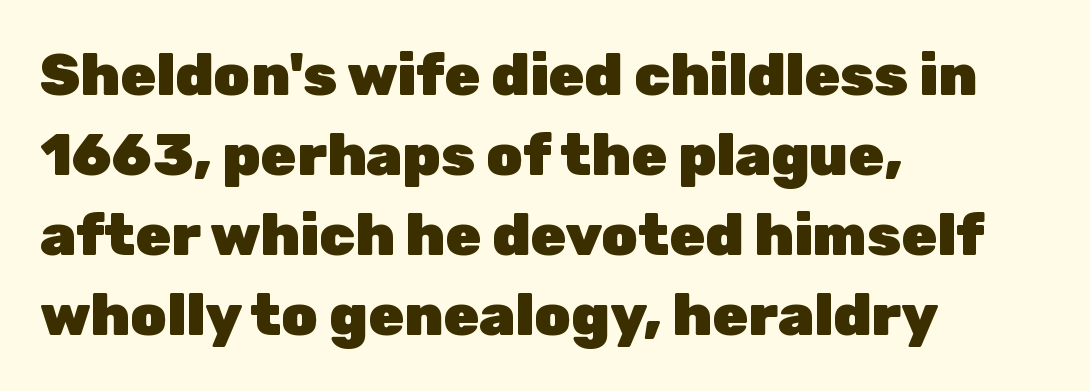
Classification — sans serif. Is the block centered? No — it sits flush against the left margin. This sample has the flowing, uneven cadence of proportional lettering. Spacing between characters is what you'd get straight out of the box. The passage shown stacks its lines at a standard gap.
